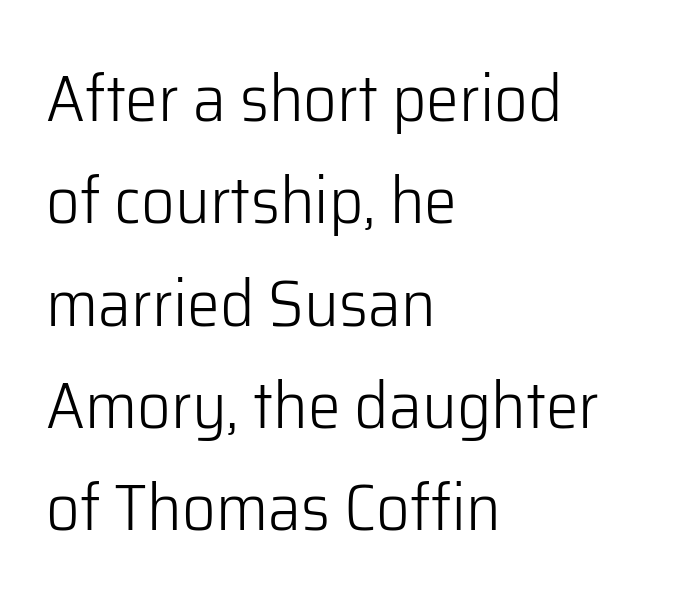
Q: Is the text bold? A: No.
Q: Is the text italic (slanted)? A: No, it is upright.
Q: Is the typeface a serif or a sans-serif typeface? A: Sans-serif.
Q: Is the text underlined? A: No.
Q: How is the paragraph aligned? A: Left-aligned.
Q: Is the spacing between letters normal or unusually wide? A: Normal.
Q: Is the spacing between lines tight, normal or loose? A: Normal.
Q: Width (condensed, normal, or wide)? A: Normal.
Q: Stroke contrast? A: Low.
Q: x-height? A: Medium.
Q: Monospaced? A: No.
